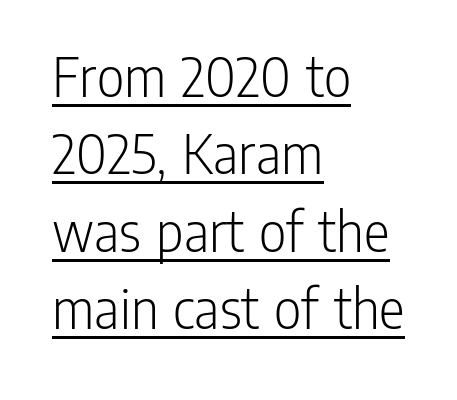
{"serif": "no", "italic": "no", "bold": "no", "weight": "light", "width": "condensed", "stroke_contrast": "low", "x_height": "medium", "monospaced": "no", "underline": "yes", "align": "left", "line_spacing": "normal", "line_spacing_ratio": 1.29, "letter_spacing": "normal", "letter_spacing_em": 0.0, "glyph_px": 60}
